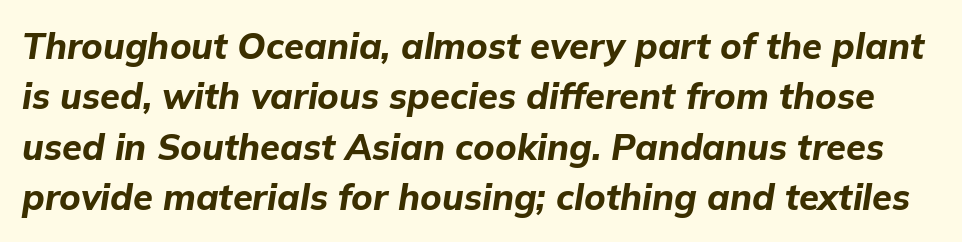
The image shows 36 px bold type, italic (leaning right); set normal line spacing (1.4x), normal letter spacing, not underlined; low stroke contrast and a medium x-height.
